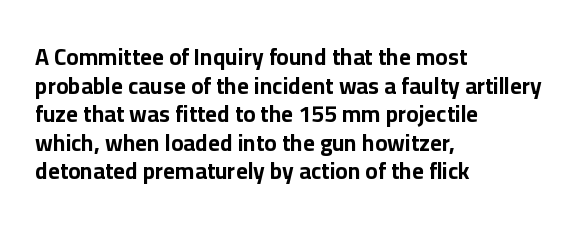
{"italic": "no", "bold": "yes", "underline": "no", "align": "left", "line_spacing_ratio": 1.24, "letter_spacing": "normal", "letter_spacing_em": 0.0, "glyph_px": 23}
